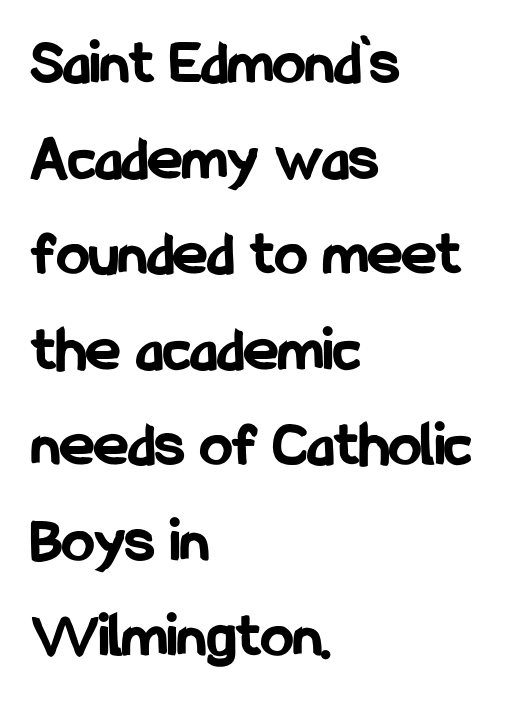
The image shows 65 px bold, condensed sans-serif type, upright; set left-aligned, normal line spacing (1.47x), normal letter spacing, not underlined; low stroke contrast and a medium x-height.
